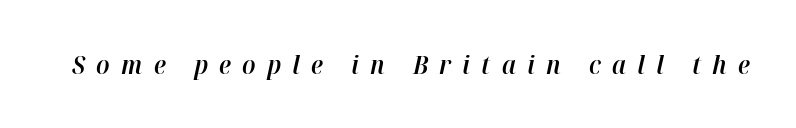
The image shows 26 px text type, italic (leaning right); set unusually wide letter spacing (+0.43 em), not underlined.
